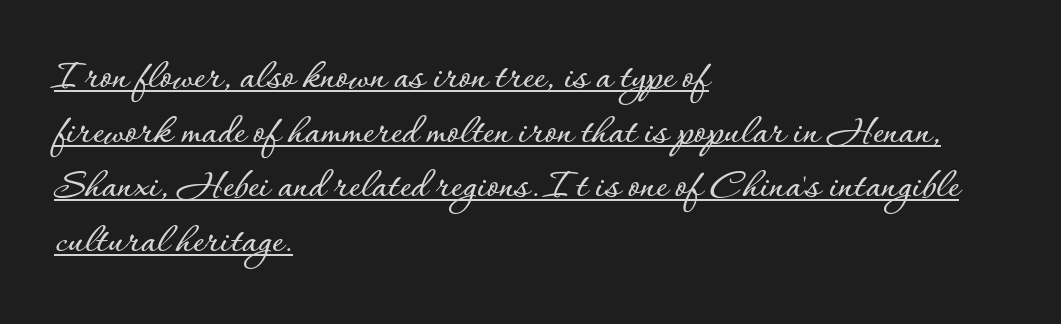
The image shows 43 px text type; set left-aligned, normal line spacing (1.27x), normal letter spacing, underlined; low stroke contrast and a small x-height.
